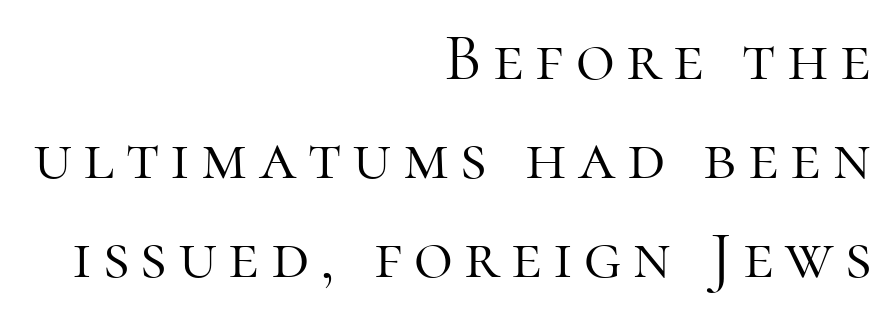
Q: Is the text bold? A: No.
Q: Is the text italic (slanted)? A: No, it is upright.
Q: Is the typeface a serif or a sans-serif typeface? A: Serif.
Q: Is the text underlined? A: No.
Q: How is the paragraph aligned? A: Right-aligned.
Q: Is the spacing between lines tight, normal or loose? A: Normal.
Q: Width (condensed, normal, or wide)? A: Normal.
Q: Stroke contrast? A: High.
Q: x-height? A: Medium.
Q: Monospaced? A: No.
